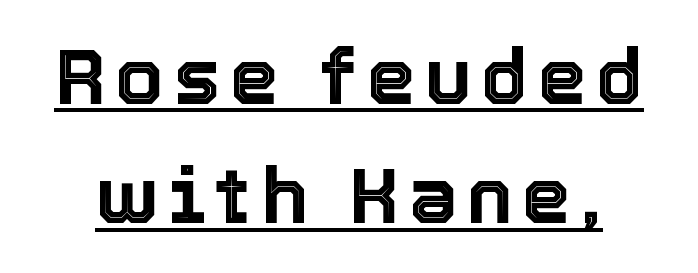
The image shows 78 px text type, upright; set normal line spacing (1.53x), underlined; a medium x-height.
